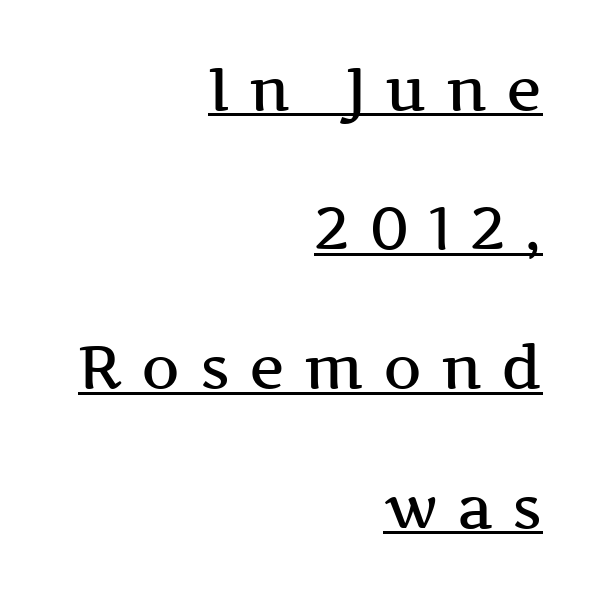
Q: Is the text bold? A: Semi-bold.
Q: Is the text italic (slanted)? A: No, it is upright.
Q: Is the typeface a serif or a sans-serif typeface? A: Serif.
Q: Is the text underlined? A: Yes.
Q: How is the paragraph aligned? A: Right-aligned.
Q: Is the spacing between letters normal or unusually wide? A: Unusually wide.
Q: Is the spacing between lines tight, normal or loose? A: Loose.
Q: Width (condensed, normal, or wide)? A: Wide.
Q: Stroke contrast? A: Medium.
Q: x-height? A: Medium.
Q: Monospaced? A: No.
